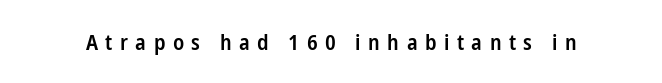
Caption: expanded tracking, letters set apart. The passage shown is not underscored anywhere. Quick note: not italic, upright. A fair bit of extra ink — the face is semibold, not bold.
